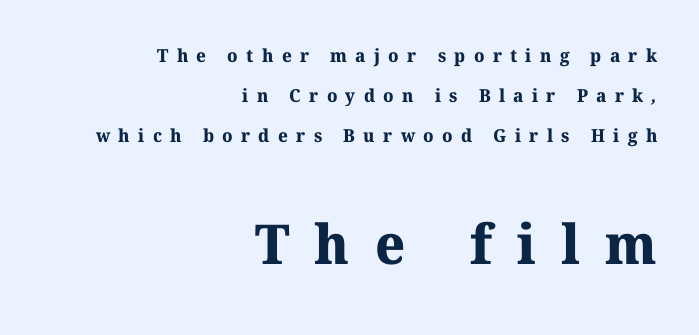
The image shows 55 px bold serif type; set right-aligned, loose line spacing (2.21x), unusually wide letter spacing (+0.46 em), not underlined; the second (bottom) block is 3.06x larger; medium stroke contrast and a medium x-height.
